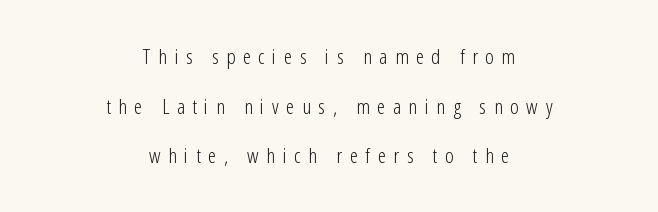
The image shows 21 px text type, upright; set centered, loose line spacing (2.36x), unusually wide letter spacing (+0.36 em), not underlined.
